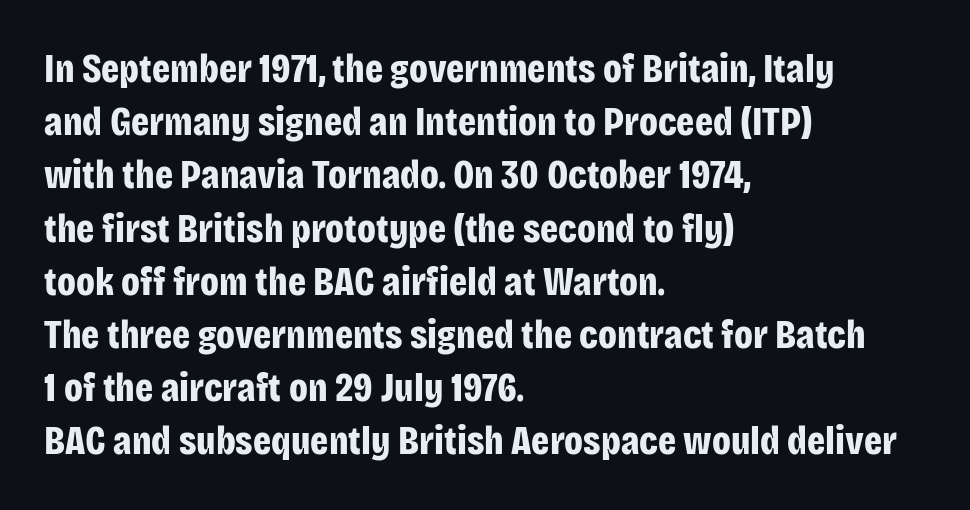
Each row of text sits above clean, open space. Designer's note — italics off, roman on. Notice how thick the strokes are: this is what a full bold looks like. Words appear dense and cohesive because spacing is normal. Notice how descenders clear the ascenders below comfortably — that's standard leading.
